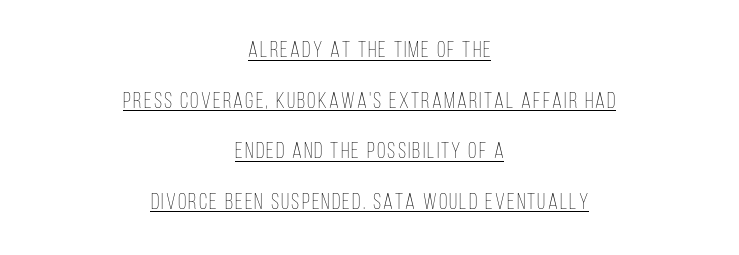
The image shows 22 px text type, upright; set centered, loose line spacing (2.3x), underlined.
